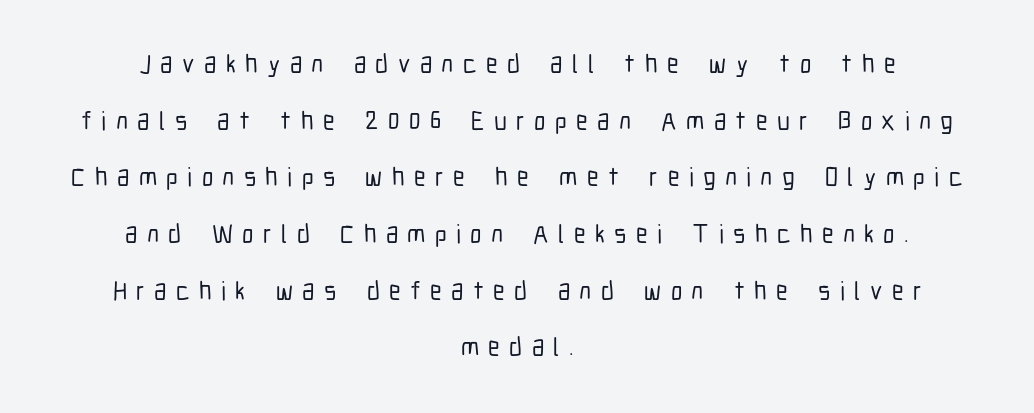
The image shows 26 px text type, upright; set centered, loose line spacing (2.18x), unusually wide letter spacing (+0.36 em), not underlined.
